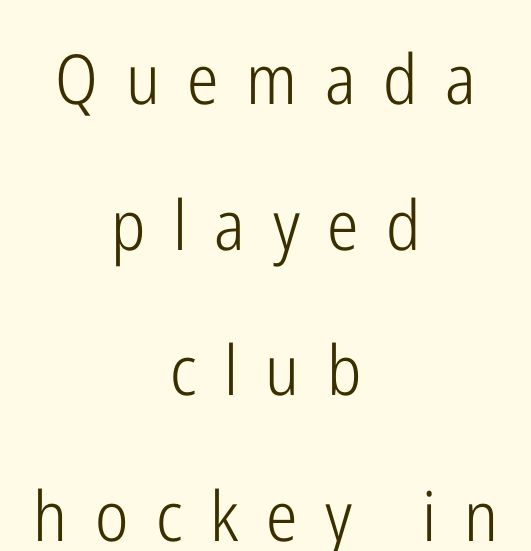
Q: Is the text bold? A: No.
Q: Is the text italic (slanted)? A: No, it is upright.
Q: Is the typeface a serif or a sans-serif typeface? A: Sans-serif.
Q: Is the text underlined? A: No.
Q: How is the paragraph aligned? A: Centered.
Q: Is the spacing between letters normal or unusually wide? A: Unusually wide.
Q: Is the spacing between lines tight, normal or loose? A: Loose.
Q: Width (condensed, normal, or wide)? A: Condensed.
Q: Stroke contrast? A: Low.
Q: x-height? A: Medium.
Q: Monospaced? A: No.
